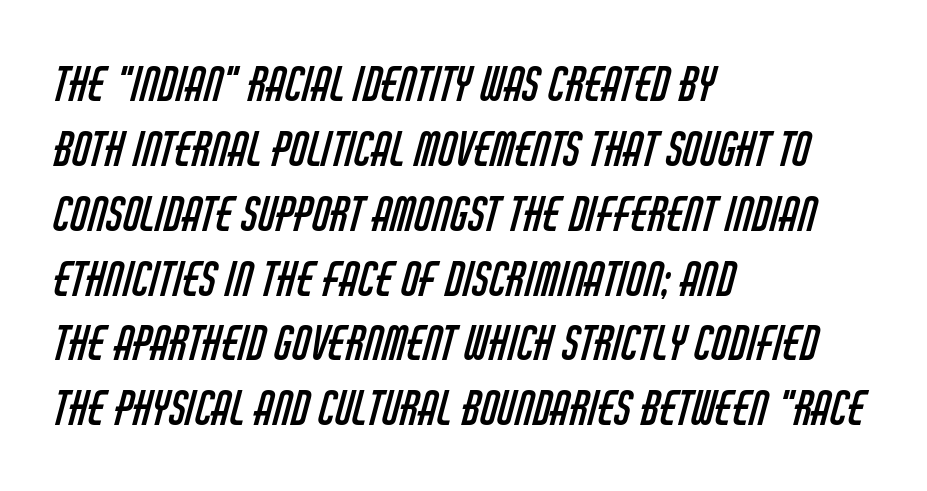
{"serif": "no", "bold": "no", "weight": "regular", "width": "condensed", "stroke_contrast": "low", "x_height": "large", "monospaced": "no", "underline": "no", "align": "left", "line_spacing": "normal", "line_spacing_ratio": 1.41, "letter_spacing": "normal", "letter_spacing_em": 0.0, "glyph_px": 46}
